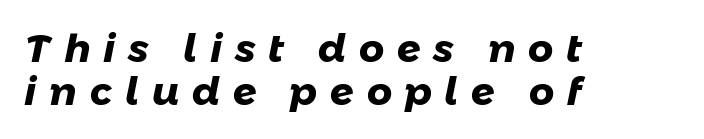
This sample uses expanded letter spacing, leaving extra air between glyphs. Beneath every word, the page is bare. Is this a fixed-width face? No — the glyphs have proportional, varying widths. I'd call this a sans setting — the letters go barefoot.
